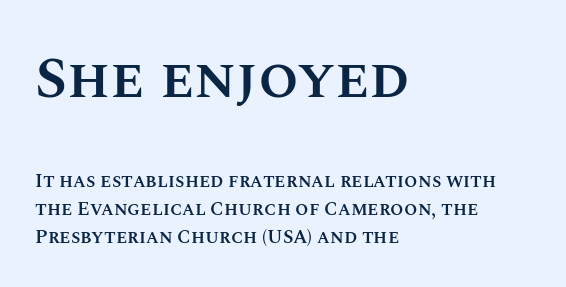
You get the large type first, then a drop to smaller type. A semibold gives these letters moderate extra thickness, short of bold. Type without underlining. Honestly, the row spacing looks completely unremarkable. Line starts are locked; line ends wander. Tracking value appears to be zero — textbook default spacing.
